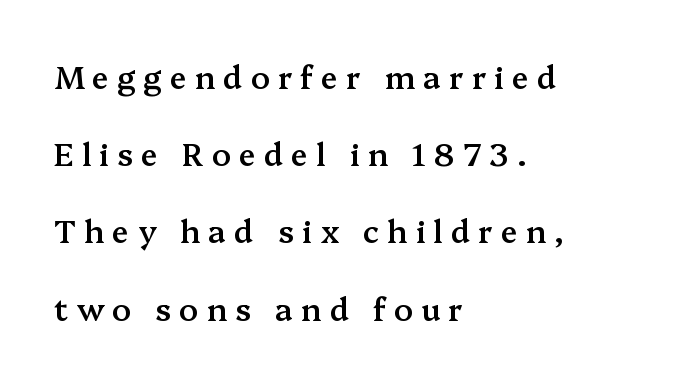
The image shows 31 px semibold serif type, upright; set left-aligned, loose line spacing (2.49x), unusually wide letter spacing (+0.26 em), not underlined; medium stroke contrast and a medium x-height.
